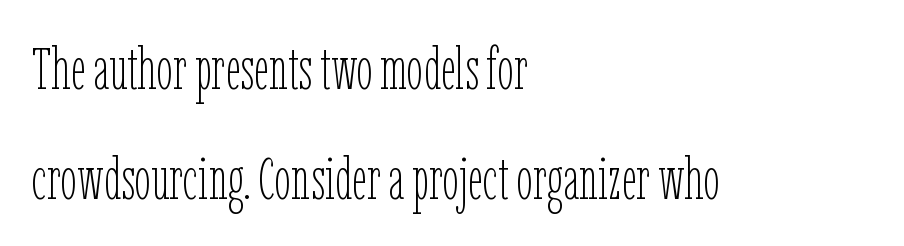
Counters stay open thanks to moderate or lighter strokes. The font's upright variant was chosen for this text. Words float on clear page, feet unadorned. Proportional: the letters do not fall into vertical columns.
